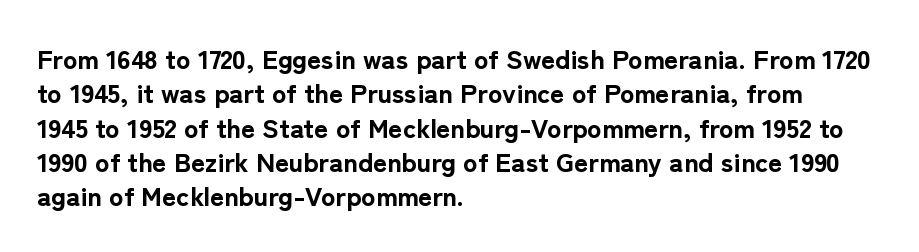
A typesetter would mark this as roman, not italic. Does the copy run flush right? No — it runs flush left. These words are printed bold, with thick strokes throughout. Successive baselines arrive at the customary interval. Caption: standard tracking, unaltered.
